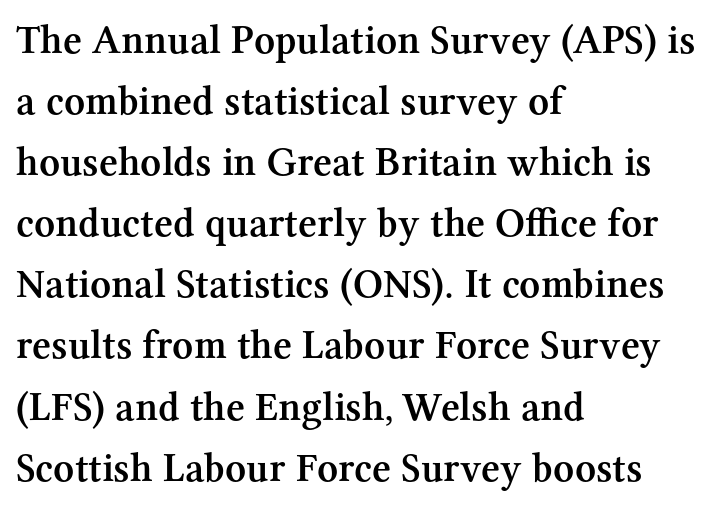
The image shows 41 px semibold serif type, upright; set left-aligned, normal line spacing (1.49x), normal letter spacing, not underlined; medium stroke contrast and a medium x-height.
